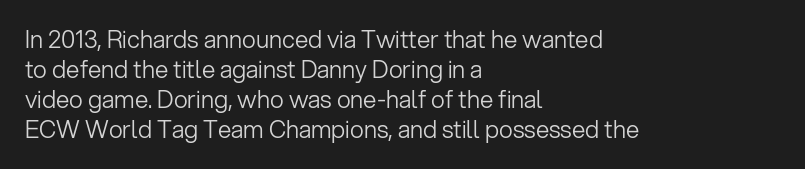
Honestly, there is no underline to notice here at all. The font's upright variant was chosen for this text. Horizontally, the lines are justified to the leading edge only. Bold? No — there's no thickening of the strokes.
